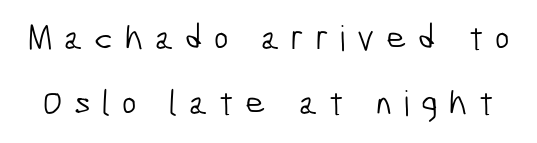
{"serif": "no", "bold": "no", "weight": "light", "width": "condensed", "stroke_contrast": "low", "x_height": "medium", "monospaced": "no", "underline": "no", "line_spacing_ratio": 1.86, "letter_spacing": "wide", "letter_spacing_em": 0.33, "glyph_px": 35}
